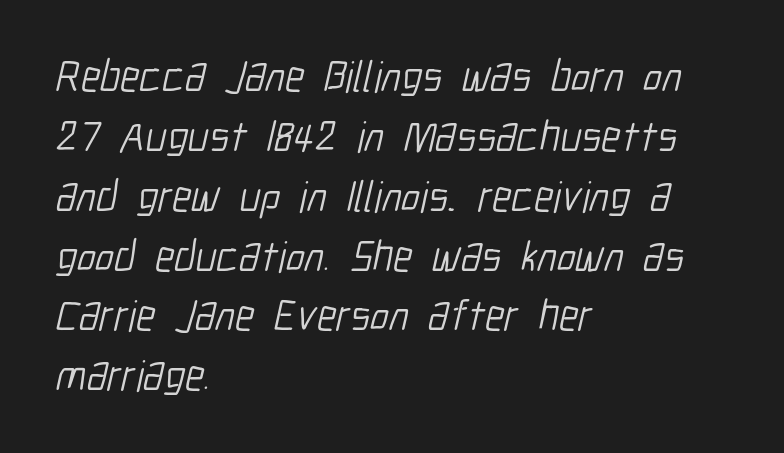
The image shows 44 px light, condensed sans-serif type; set left-aligned, normal line spacing (1.36x), normal letter spacing, not underlined; low stroke contrast and a medium x-height.
